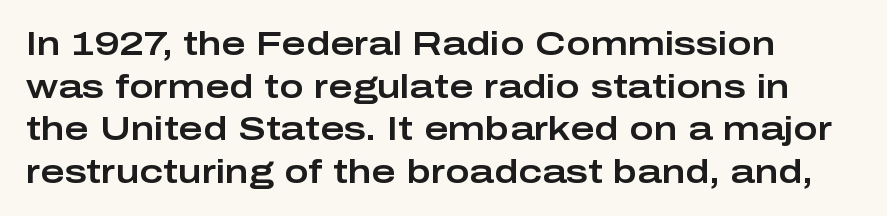
You could not count columns in this text — the font is proportionally spaced. The lines are quadded left. How are the letters spaced? Ordinarily, with no added tracking. A normal amount of white space separates one row of letters from the next. The specimen reads as upright at a glance.
